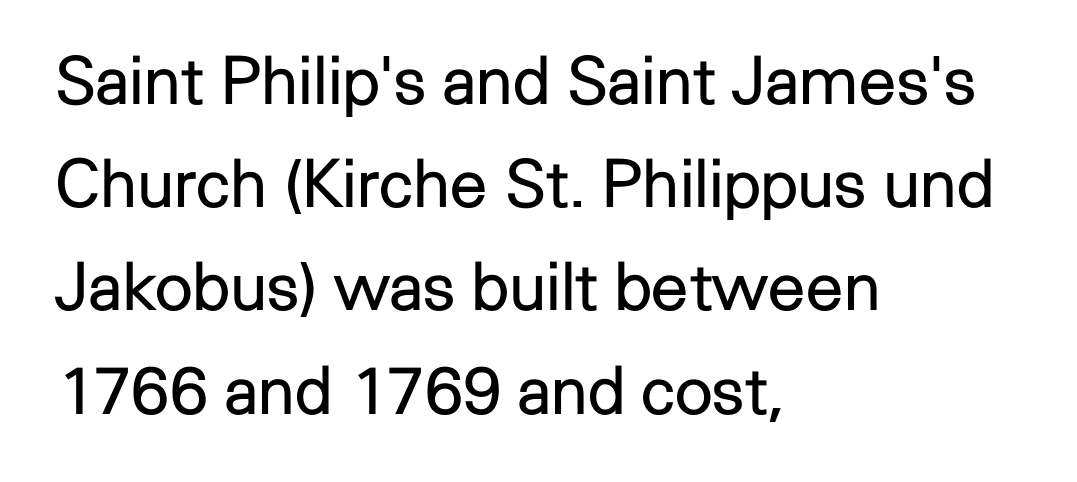
When letters stand straight like this, we call the style roman or upright. Rule under the text: the space is simply empty. A typesetter would call this proportional, since set widths differ per character. Nothing unusual about the tracking: characters are spaced as the font intends. Where is the straight margin? On the left.
